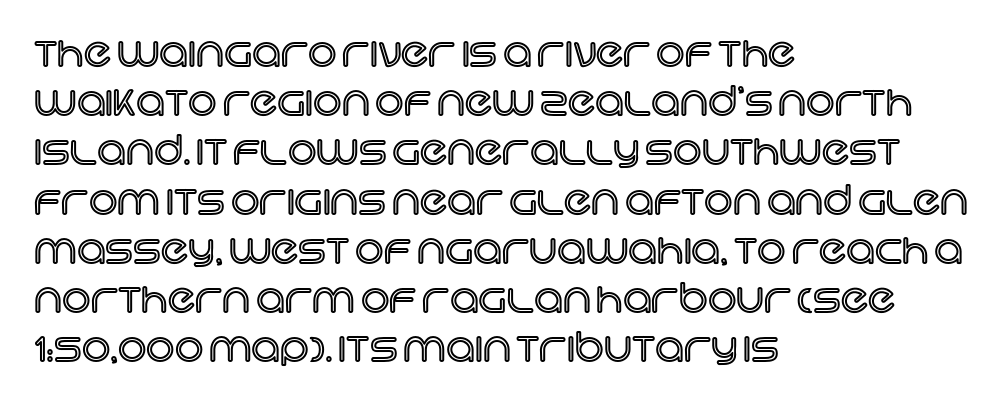
The letters advance in unequal steps, a hallmark of proportional type. Vertical strokes here are truly vertical. The face used here is rendered with its standard letterfit. Beneath every word, the page is bare. Leftover space on each line is placed entirely after the last word.
